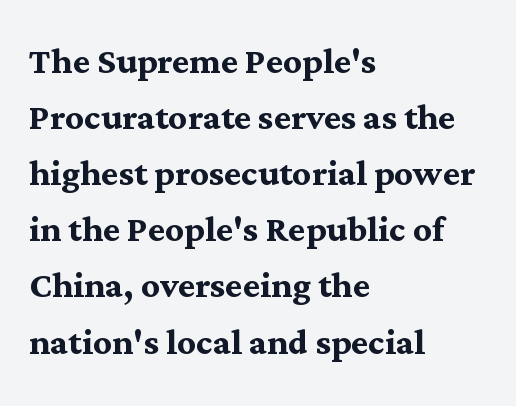
{"serif": "yes", "italic": "no", "bold": "yes", "weight": "semibold", "width": "normal", "stroke_contrast": "medium", "x_height": "medium", "monospaced": "no", "underline": "no", "align": "left", "line_spacing_ratio": 1.22, "letter_spacing": "normal", "letter_spacing_em": 0.0, "glyph_px": 46}
